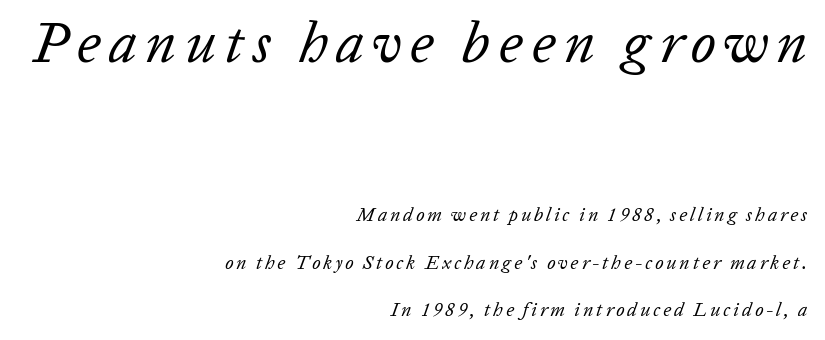
Q: Is the text bold? A: No.
Q: Is the text italic (slanted)? A: Yes, it leans right by about 20 degrees.
Q: Is the text underlined? A: No.
Q: How is the paragraph aligned? A: Right-aligned.
Q: Is the spacing between lines tight, normal or loose? A: Loose.
Q: Which block of text is set in a larger size, the first (top) or the second (bottom)? A: The first (top) one.
Q: Width (condensed, normal, or wide)? A: Normal.
Q: Stroke contrast? A: Low.
Q: x-height? A: Medium.
Q: Monospaced? A: No.
